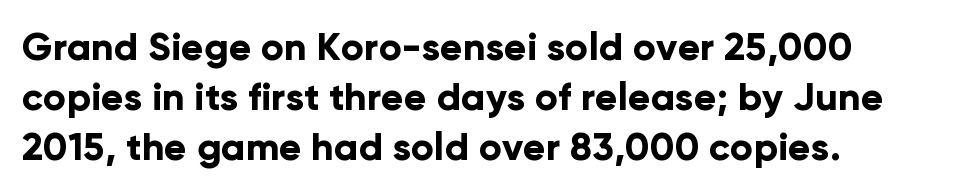
The image shows 38 px bold sans-serif type, upright; set left-aligned, normal line spacing (1.32x), normal letter spacing, not underlined; low stroke contrast and a medium x-height.
